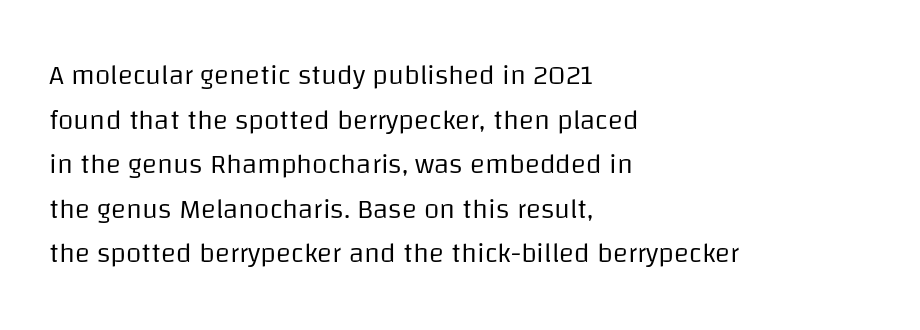
{"serif": "no", "italic": "no", "bold": "no", "weight": "regular", "width": "normal", "stroke_contrast": "low", "x_height": "large", "monospaced": "no", "underline": "no", "align": "left", "line_spacing": "normal", "line_spacing_ratio": 1.59, "letter_spacing": "normal", "letter_spacing_em": 0.0, "glyph_px": 28}
